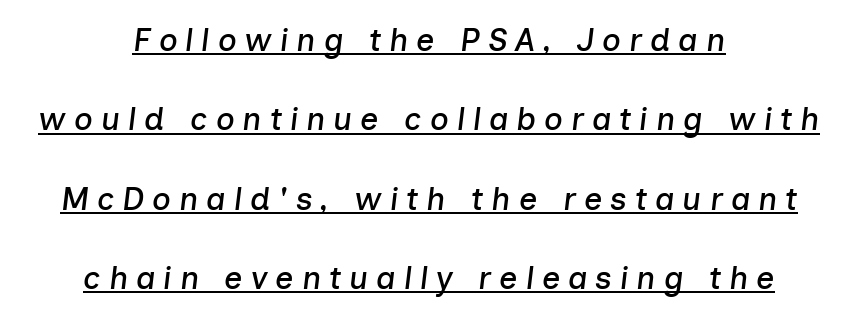
The image shows 32 px text type, italic (leaning right); set centered, loose line spacing (2.48x), unusually wide letter spacing (+0.25 em), underlined; low stroke contrast and a medium x-height.
